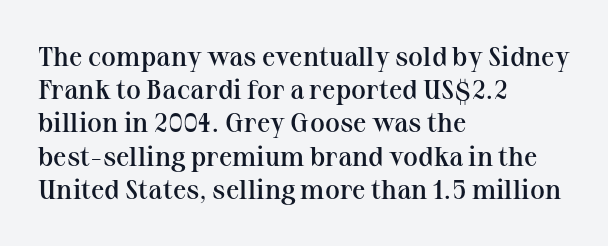
Q: Is the text bold? A: Semi-bold.
Q: Is the text italic (slanted)? A: No, it is upright.
Q: Is the text underlined? A: No.
Q: How is the paragraph aligned? A: Left-aligned.
Q: Is the spacing between letters normal or unusually wide? A: Normal.
